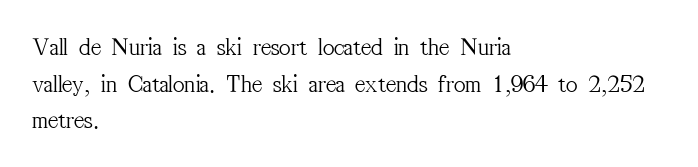
Q: Is the text bold? A: No.
Q: Is the text italic (slanted)? A: No, it is upright.
Q: Is the text underlined? A: No.
Q: How is the paragraph aligned? A: Left-aligned.
Q: Is the spacing between letters normal or unusually wide? A: Normal.
Q: Is the spacing between lines tight, normal or loose? A: Normal.
